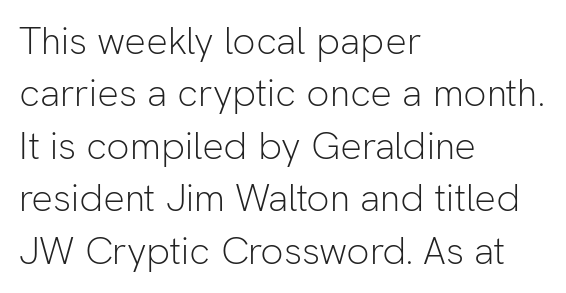
The image shows 38 px light sans-serif type, upright; set left-aligned, normal line spacing (1.38x), normal letter spacing, not underlined; low stroke contrast and a medium x-height.
